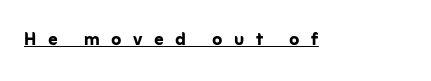
{"italic": "no", "bold": "yes", "underline": "yes", "letter_spacing": "wide", "letter_spacing_em": 0.5, "glyph_px": 23}
